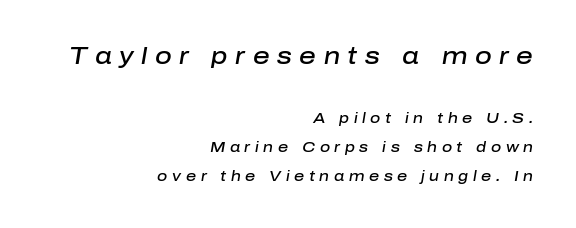
Q: Is the text bold? A: Semi-bold.
Q: Is the text italic (slanted)? A: Yes, it leans right by about 10 degrees.
Q: Is the text underlined? A: No.
Q: How is the paragraph aligned? A: Right-aligned.
Q: Is the spacing between letters normal or unusually wide? A: Unusually wide.
Q: Is the spacing between lines tight, normal or loose? A: Loose.
Q: Which block of text is set in a larger size, the first (top) or the second (bottom)? A: The first (top) one.
